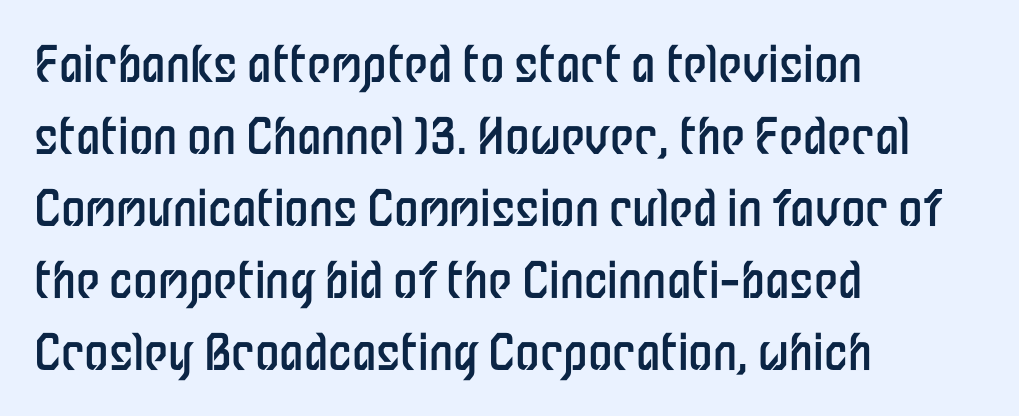
The image shows 49 px regular-weight, condensed sans-serif type, upright; set left-aligned, normal line spacing (1.47x), normal letter spacing, not underlined; low stroke contrast and a medium x-height.
